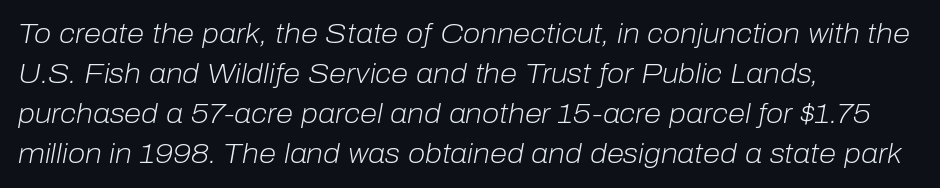
Q: Is the text bold? A: No.
Q: Is the text italic (slanted)? A: Yes, it leans right by about 10 degrees.
Q: Is the text underlined? A: No.
Q: How is the paragraph aligned? A: Left-aligned.
Q: Is the spacing between letters normal or unusually wide? A: Normal.
Q: Is the spacing between lines tight, normal or loose? A: Normal.
Q: Width (condensed, normal, or wide)? A: Normal.
Q: Stroke contrast? A: Low.
Q: x-height? A: Medium.
Q: Monospaced? A: No.
